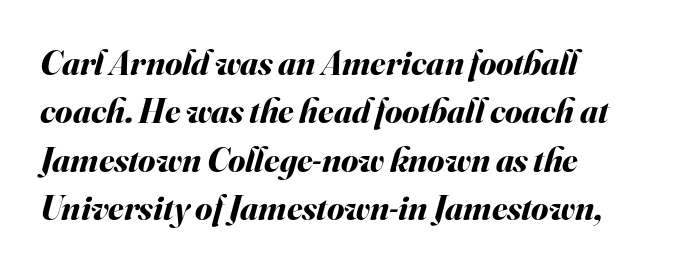
The image shows 35 px bold type, italic (leaning right); set left-aligned, normal line spacing (1.38x), normal letter spacing, not underlined; medium stroke contrast and a small x-height.
